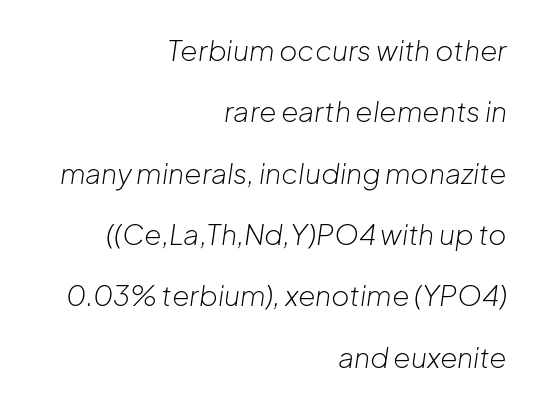
The image shows 28 px light type, italic (leaning right); set right-aligned, loose line spacing (2.19x), normal letter spacing, not underlined; low stroke contrast and a medium x-height.
